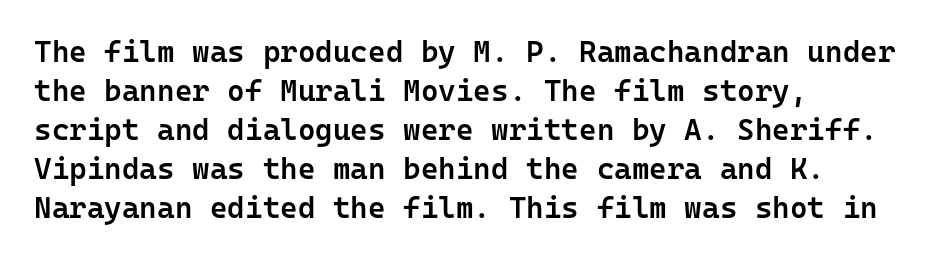
The image shows 30 px semibold sans-serif type, upright, monospaced; set left-aligned, normal line spacing (1.3x), normal letter spacing, not underlined; low stroke contrast and a medium x-height.
